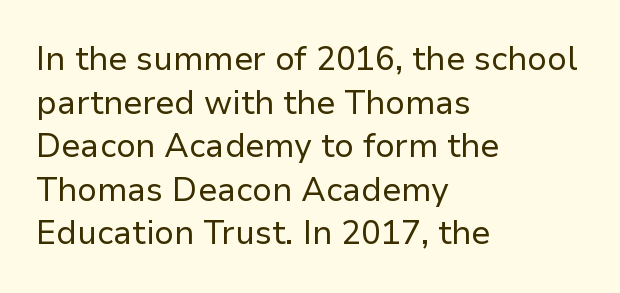
The image shows 33 px regular-weight sans-serif type, upright; set left-aligned, normal line spacing (1.32x), normal letter spacing, not underlined; low stroke contrast and a medium x-height.
